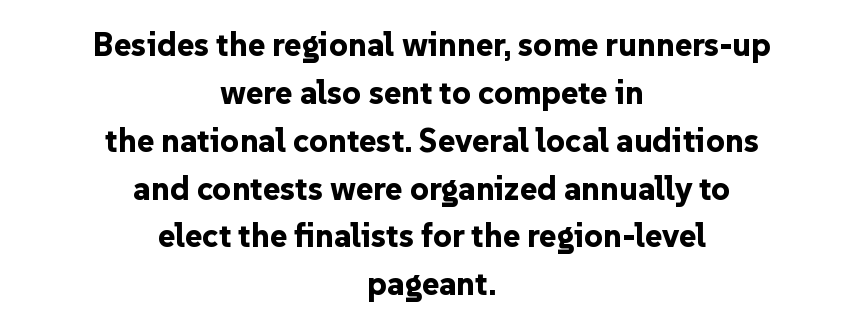
The characters look thick and weighty, a clear bold. I'd call this a sans setting — the letters go barefoot. This sample uses plain, unmodified letter spacing. Whoever set this chose a conventional vertical rhythm. You could not count columns in this text — the font is proportionally spaced.
